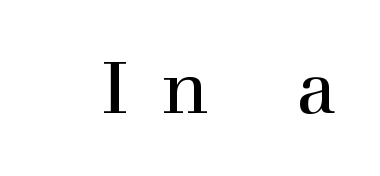
Q: Is the text italic (slanted)? A: No, it is upright.
Q: Is the typeface a serif or a sans-serif typeface? A: Serif.
Q: Is the text underlined? A: No.
Q: Is the spacing between letters normal or unusually wide? A: Unusually wide.
Q: Width (condensed, normal, or wide)? A: Normal.
Q: x-height? A: Medium.
Q: Monospaced? A: No.
